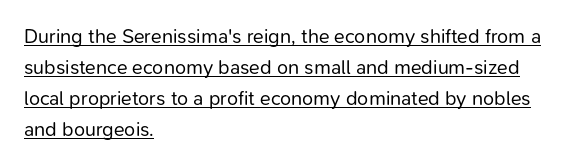
The image shows 20 px text type, upright; set left-aligned, normal line spacing (1.55x), normal letter spacing, underlined.
